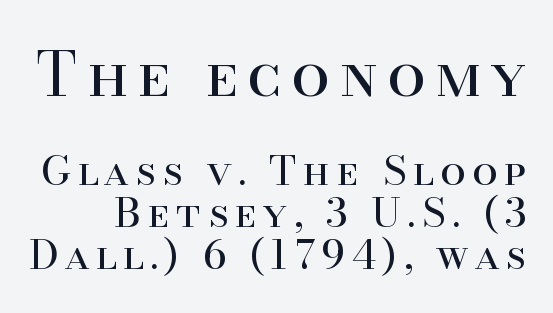
Q: Is the text bold? A: No.
Q: Is the text italic (slanted)? A: No, it is upright.
Q: Is the typeface a serif or a sans-serif typeface? A: Serif.
Q: Is the text underlined? A: No.
Q: Is the spacing between lines tight, normal or loose? A: Tight.
Q: Which block of text is set in a larger size, the first (top) or the second (bottom)? A: The first (top) one.
Q: Width (condensed, normal, or wide)? A: Normal.
Q: Stroke contrast? A: High.
Q: x-height? A: Small.
Q: Monospaced? A: No.
